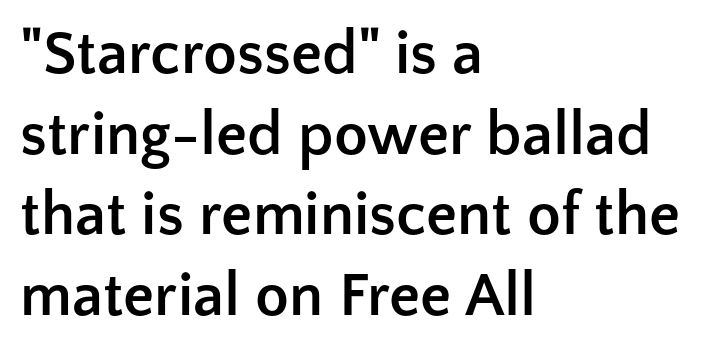
The image shows 62 px semibold sans-serif type, upright; set left-aligned, normal line spacing (1.3x), normal letter spacing, not underlined; low stroke contrast and a medium x-height.
